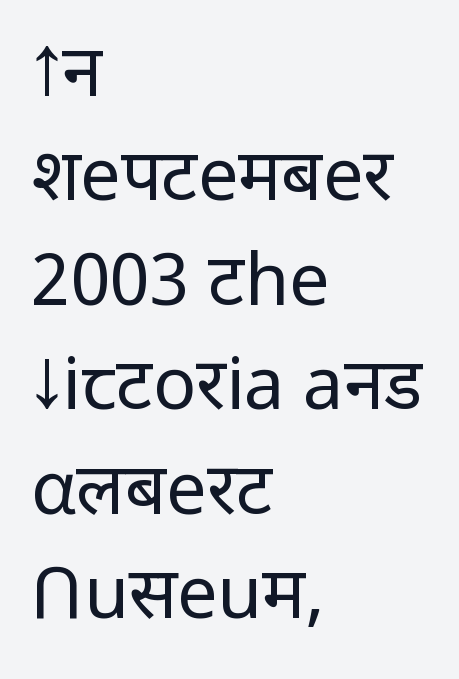
The image shows 72 px regular-weight sans-serif type, upright; set left-aligned, normal line spacing (1.45x), normal letter spacing, not underlined; low stroke contrast and a medium x-height.
